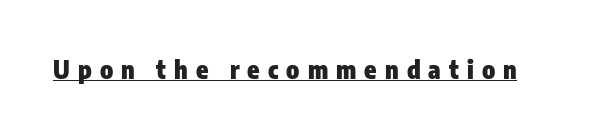
{"italic": "no", "bold": "yes", "underline": "yes", "letter_spacing": "wide", "letter_spacing_em": 0.32, "glyph_px": 25}
